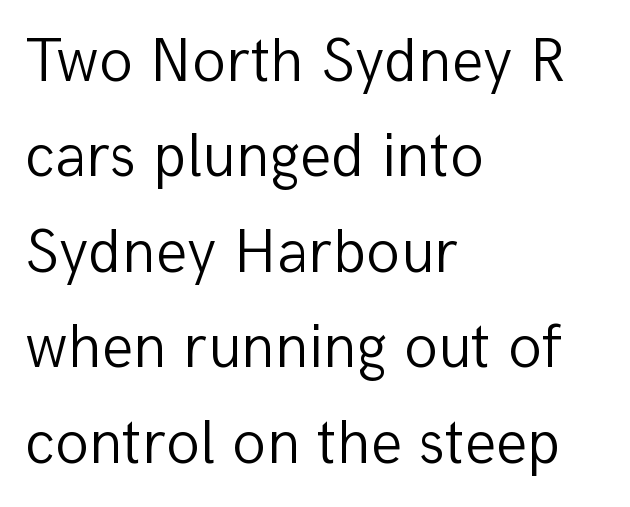
{"serif": "no", "italic": "no", "bold": "no", "weight": "light", "width": "normal", "stroke_contrast": "low", "x_height": "medium", "monospaced": "no", "underline": "no", "align": "left", "line_spacing": "normal", "line_spacing_ratio": 1.54, "letter_spacing": "normal", "letter_spacing_em": 0.0, "glyph_px": 62}
